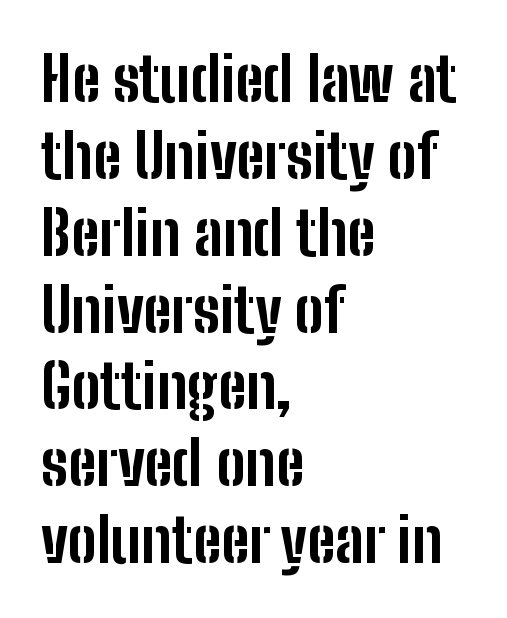
The image shows 61 px bold, condensed sans-serif type, upright; set left-aligned, normal line spacing (1.26x), normal letter spacing, not underlined; low stroke contrast and a medium x-height.
